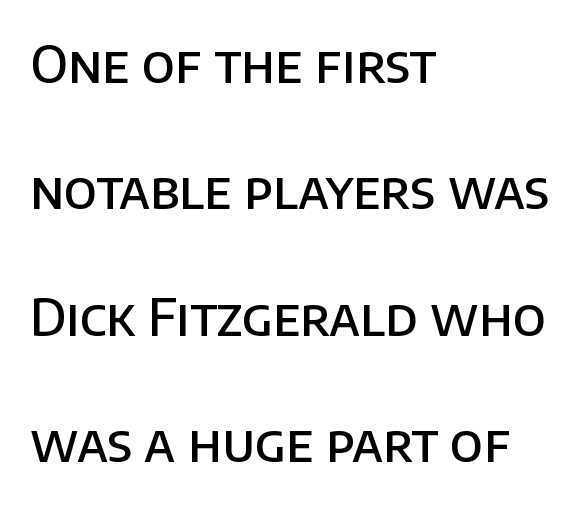
Q: Is the text bold? A: Semi-bold.
Q: Is the text italic (slanted)? A: No, it is upright.
Q: Is the typeface a serif or a sans-serif typeface? A: Sans-serif.
Q: Is the text underlined? A: No.
Q: How is the paragraph aligned? A: Left-aligned.
Q: Is the spacing between letters normal or unusually wide? A: Normal.
Q: Is the spacing between lines tight, normal or loose? A: Loose.
Q: Width (condensed, normal, or wide)? A: Normal.
Q: Stroke contrast? A: Low.
Q: x-height? A: Large.
Q: Monospaced? A: No.
